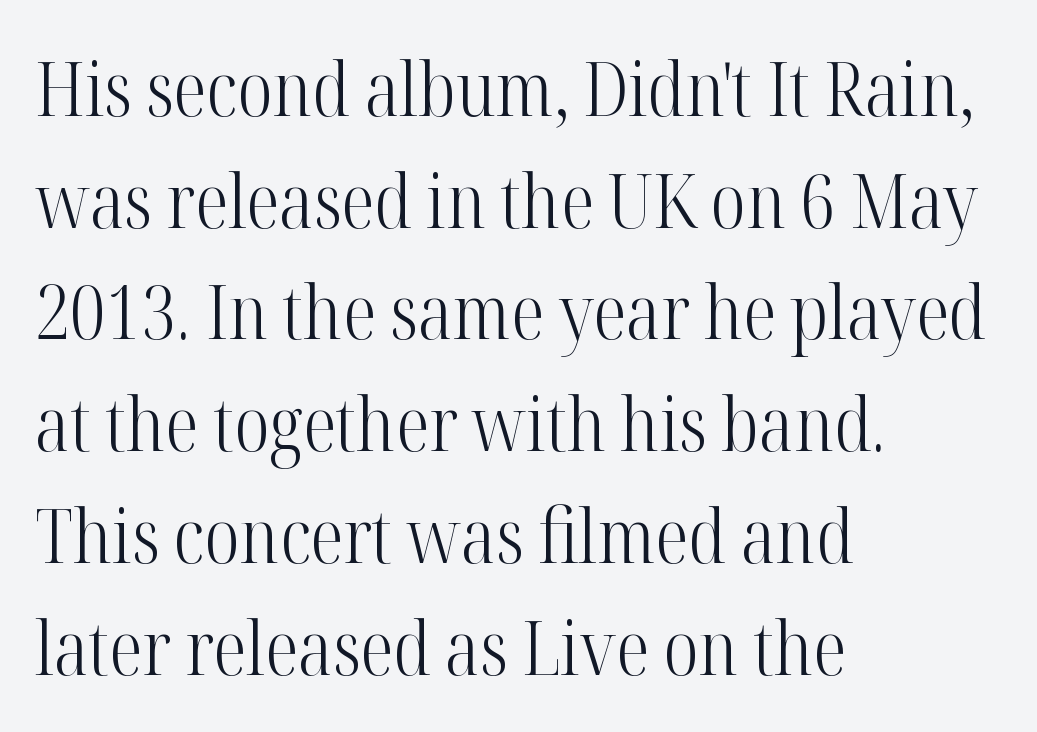
Q: Is the text bold? A: No.
Q: Is the text italic (slanted)? A: No, it is upright.
Q: Is the typeface a serif or a sans-serif typeface? A: Serif.
Q: Is the text underlined? A: No.
Q: How is the paragraph aligned? A: Left-aligned.
Q: Is the spacing between letters normal or unusually wide? A: Normal.
Q: Is the spacing between lines tight, normal or loose? A: Normal.
Q: Width (condensed, normal, or wide)? A: Condensed.
Q: Stroke contrast? A: High.
Q: x-height? A: Medium.
Q: Monospaced? A: No.
